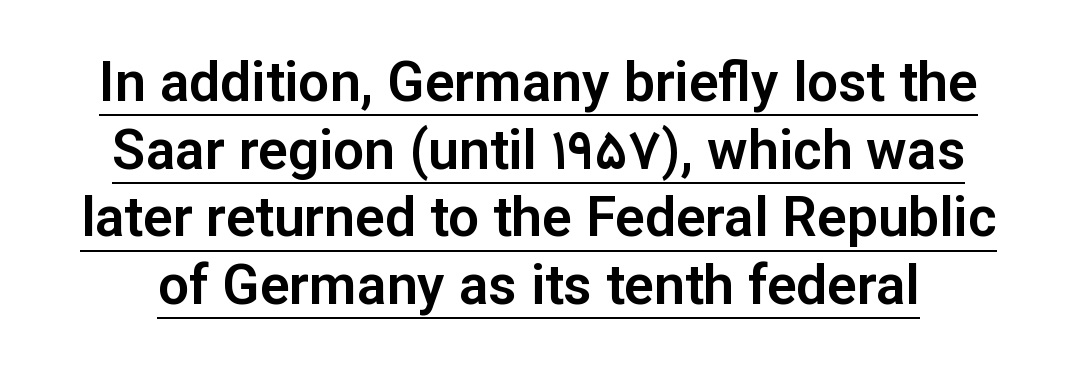
The image shows 55 px sans-serif type, upright; set line spacing 1.23x, normal letter spacing, underlined; low stroke contrast and a medium x-height.
